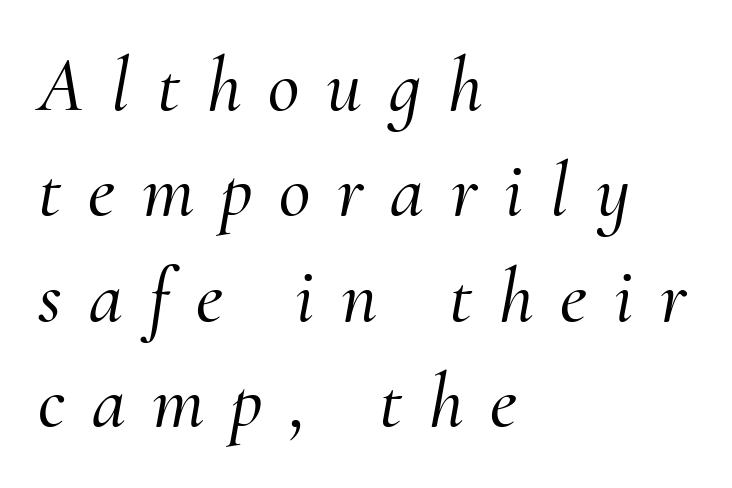
{"serif": "yes", "italic": "yes", "lean": "right", "slant_degrees": 10, "width": "normal", "stroke_contrast": "medium", "x_height": "small", "monospaced": "no", "underline": "no", "align": "left", "line_spacing": "normal", "line_spacing_ratio": 1.37, "letter_spacing": "wide", "letter_spacing_em": 0.35, "glyph_px": 77}
